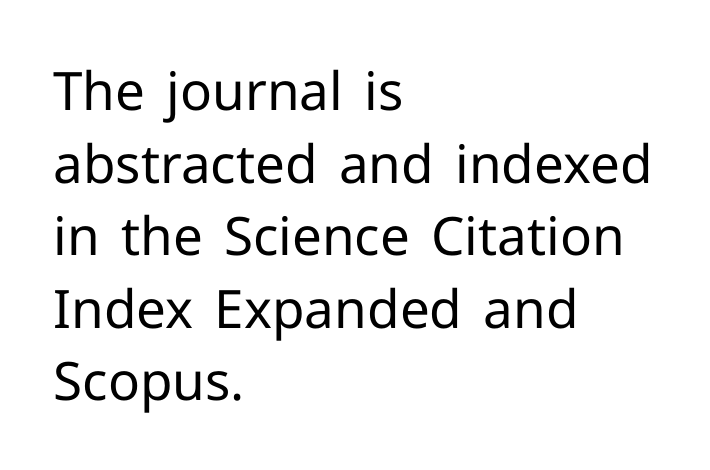
Grotesque or geometric, the face here clearly has no serifs. Letters rest on an invisible, unmarked baseline. Baseline-to-baseline distance is the conventional proportion of letter height. This rendering uses left alignment, leaving the right contour irregular.
